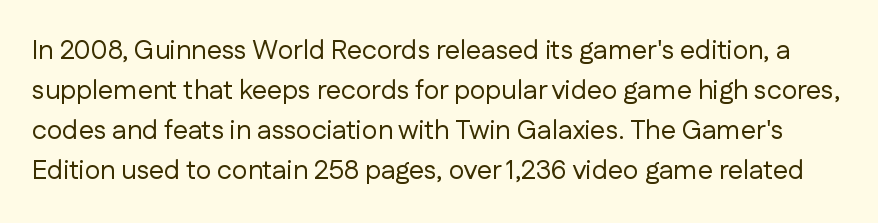
Reading down the column, the eye jumps a familiar distance to each next line. Heft: none added — not bold. Ascenders rise straight up at ninety degrees. Here the glyphs are tracked normally, forming tight word shapes.
